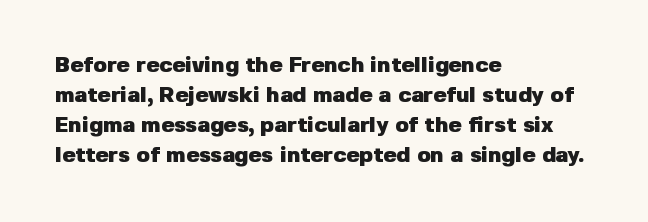
{"italic": "no", "bold": "yes", "underline": "no", "align": "left", "line_spacing": "normal", "line_spacing_ratio": 1.36, "letter_spacing": "normal", "letter_spacing_em": 0.0, "glyph_px": 22}
